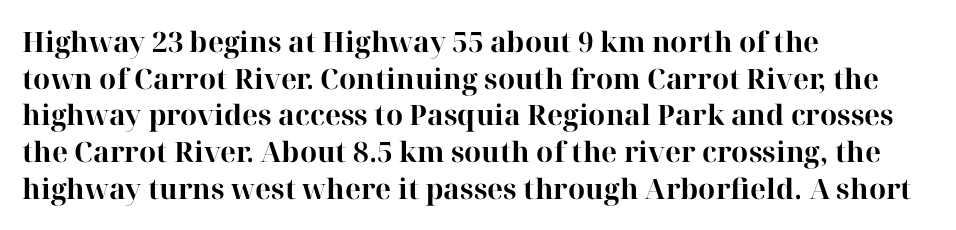
{"serif": "yes", "italic": "no", "bold": "yes", "weight": "bold", "width": "normal", "stroke_contrast": "high", "x_height": "medium", "monospaced": "no", "underline": "no", "align": "left", "line_spacing": "normal", "line_spacing_ratio": 1.31, "letter_spacing": "normal", "letter_spacing_em": 0.0, "glyph_px": 28}
